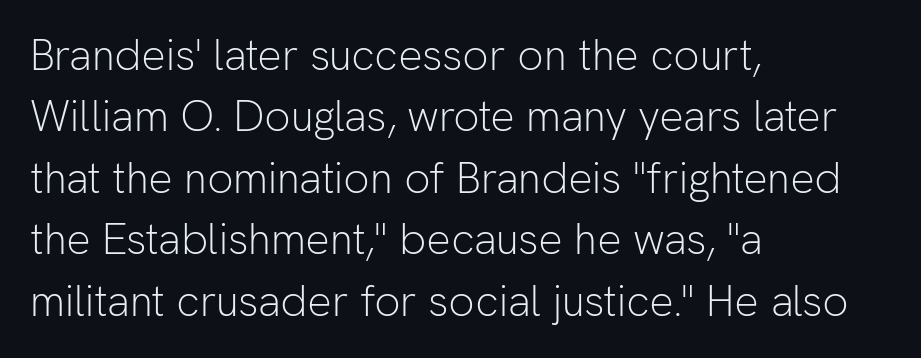
Q: Is the text bold? A: No.
Q: Is the text italic (slanted)? A: No, it is upright.
Q: Is the typeface a serif or a sans-serif typeface? A: Sans-serif.
Q: Is the text underlined? A: No.
Q: How is the paragraph aligned? A: Left-aligned.
Q: Is the spacing between letters normal or unusually wide? A: Normal.
Q: Is the spacing between lines tight, normal or loose? A: Normal.
Q: Width (condensed, normal, or wide)? A: Normal.
Q: Stroke contrast? A: Low.
Q: x-height? A: Medium.
Q: Monospaced? A: No.
